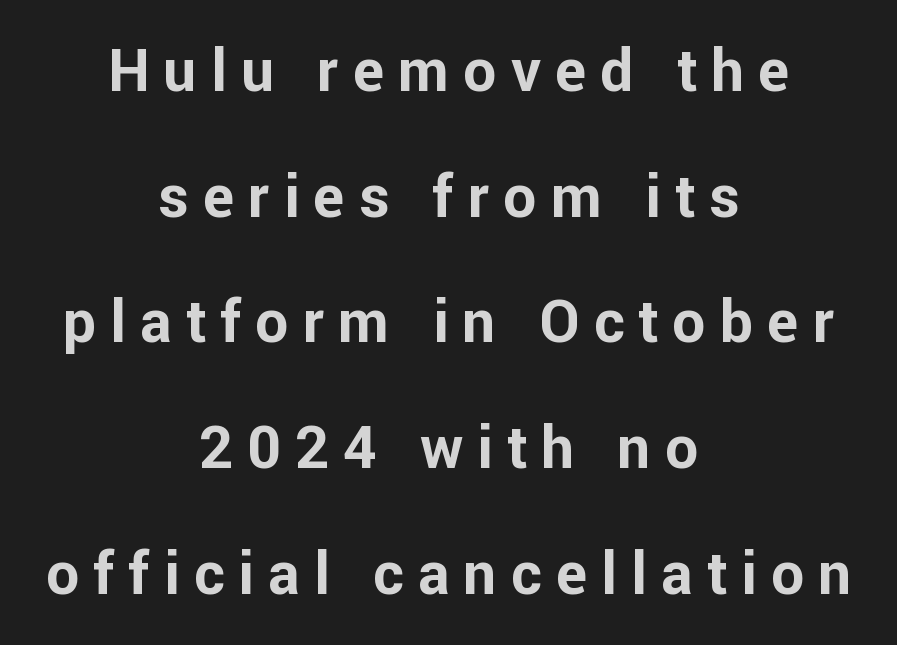
Q: Is the text bold? A: Yes.
Q: Is the text italic (slanted)? A: No, it is upright.
Q: Is the typeface a serif or a sans-serif typeface? A: Sans-serif.
Q: Is the text underlined? A: No.
Q: How is the paragraph aligned? A: Centered.
Q: Is the spacing between letters normal or unusually wide? A: Unusually wide.
Q: Is the spacing between lines tight, normal or loose? A: Loose.
Q: Width (condensed, normal, or wide)? A: Normal.
Q: Stroke contrast? A: Low.
Q: x-height? A: Medium.
Q: Monospaced? A: No.
